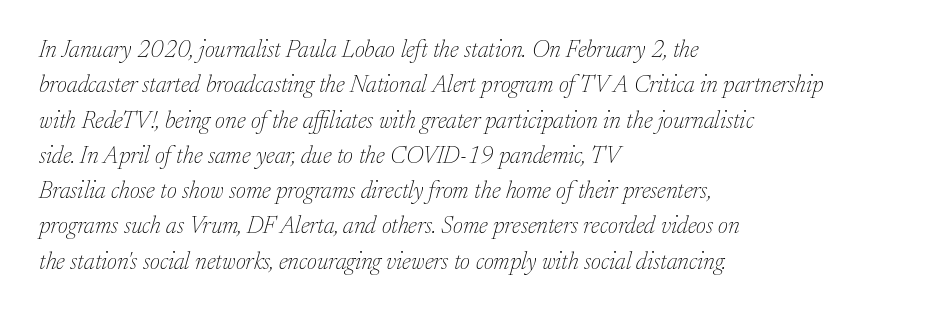
Q: Is the text bold? A: No.
Q: Is the text italic (slanted)? A: Yes, it leans right by about 17 degrees.
Q: Is the text underlined? A: No.
Q: How is the paragraph aligned? A: Left-aligned.
Q: Is the spacing between letters normal or unusually wide? A: Normal.
Q: Is the spacing between lines tight, normal or loose? A: Normal.
